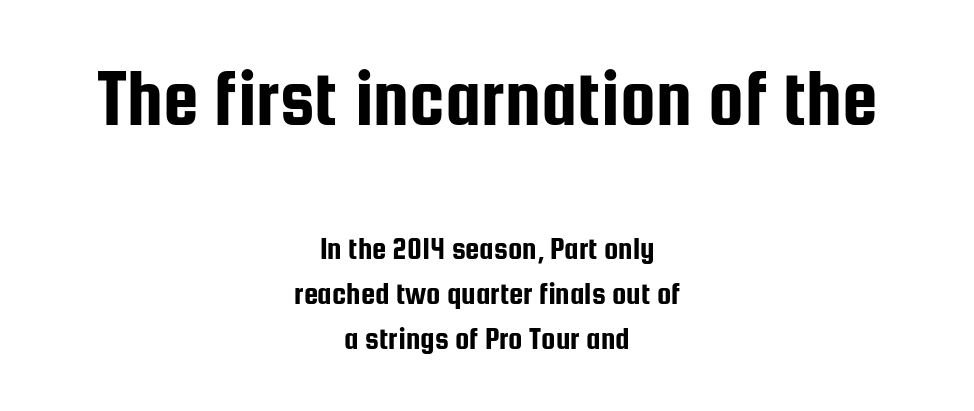
{"serif": "no", "italic": "no", "width": "condensed", "stroke_contrast": "low", "x_height": "medium", "monospaced": "no", "underline": "no", "align": "center", "line_spacing": "normal", "line_spacing_ratio": 1.4, "letter_spacing": "normal", "letter_spacing_em": 0.0, "larger_block": "first", "size_ratio": 2.5, "glyph_px": 80}
